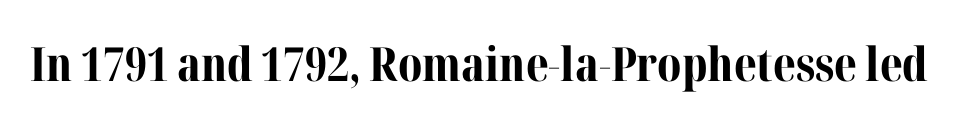
How heavy is the stroke? Heavy — this is a bold. Each letter keeps its own natural width here, so spacing adapts to shape. Classification — serif. Posture: vertical.
